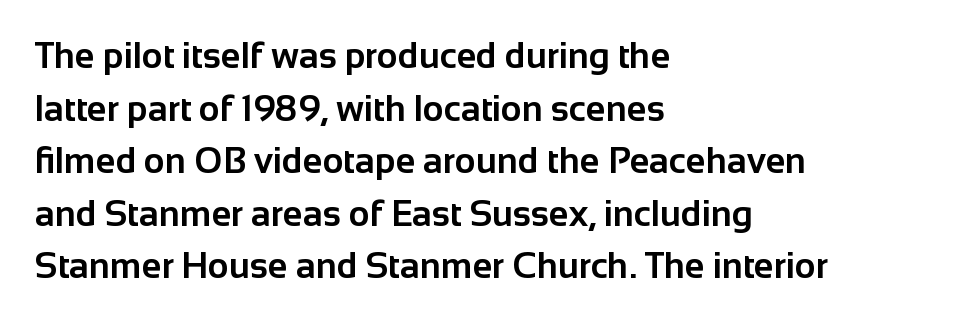
{"serif": "no", "italic": "no", "bold": "yes", "weight": "bold", "width": "normal", "stroke_contrast": "low", "x_height": "medium", "monospaced": "no", "underline": "no", "align": "left", "line_spacing": "normal", "line_spacing_ratio": 1.46, "letter_spacing": "normal", "letter_spacing_em": 0.0, "glyph_px": 36}
